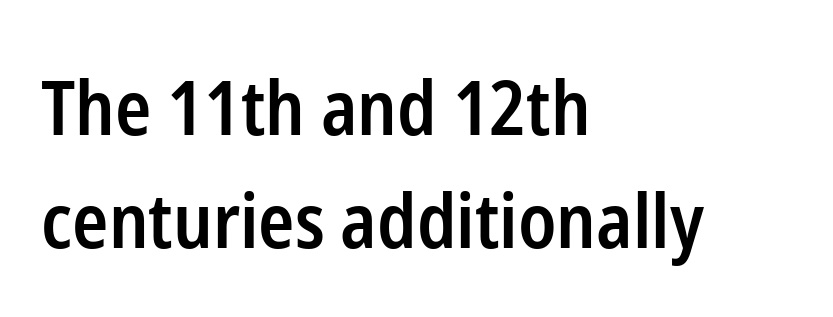
Q: Is the text bold? A: Semi-bold.
Q: Is the text italic (slanted)? A: No, it is upright.
Q: Is the typeface a serif or a sans-serif typeface? A: Sans-serif.
Q: Is the text underlined? A: No.
Q: How is the paragraph aligned? A: Left-aligned.
Q: Is the spacing between letters normal or unusually wide? A: Normal.
Q: Is the spacing between lines tight, normal or loose? A: Normal.
Q: Width (condensed, normal, or wide)? A: Condensed.
Q: Stroke contrast? A: Low.
Q: x-height? A: Medium.
Q: Monospaced? A: No.
